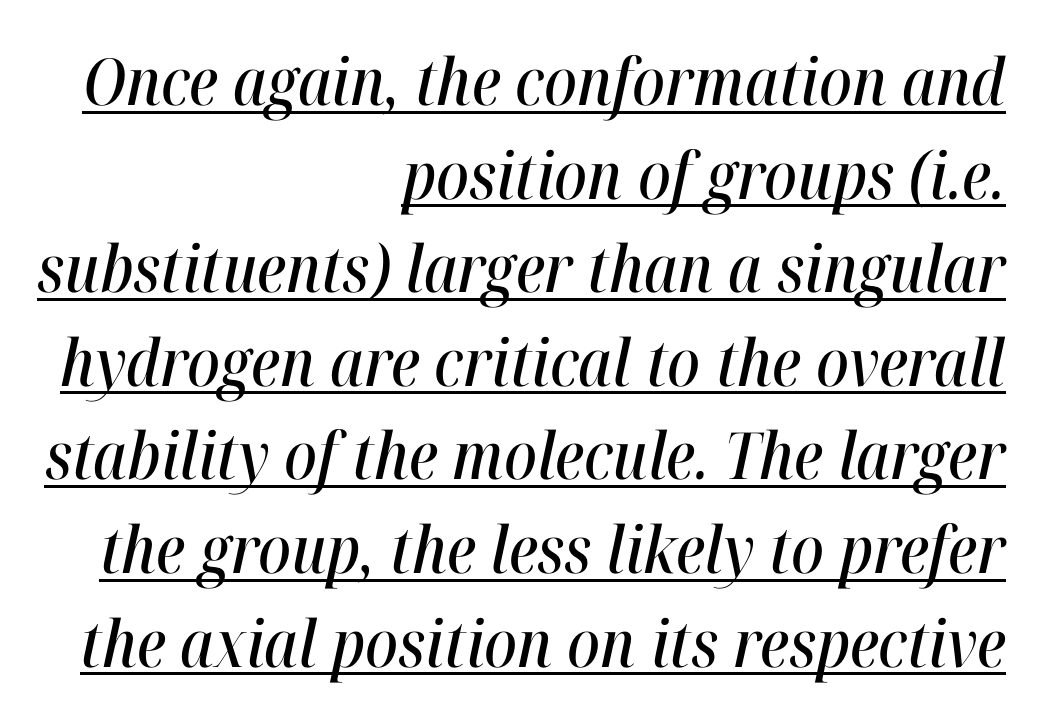
Q: Is the text italic (slanted)? A: Yes, it leans right by about 12 degrees.
Q: Is the text underlined? A: Yes.
Q: How is the paragraph aligned? A: Right-aligned.
Q: Is the spacing between letters normal or unusually wide? A: Normal.
Q: Is the spacing between lines tight, normal or loose? A: Normal.
Q: Width (condensed, normal, or wide)? A: Condensed.
Q: Stroke contrast? A: High.
Q: x-height? A: Medium.
Q: Monospaced? A: No.
